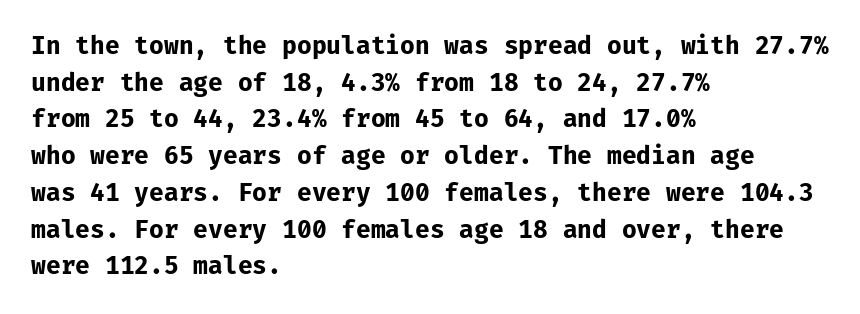
{"italic": "no", "bold": "yes", "underline": "no", "align": "left", "line_spacing": "normal", "line_spacing_ratio": 1.53, "letter_spacing": "normal", "letter_spacing_em": 0.0, "glyph_px": 24}
